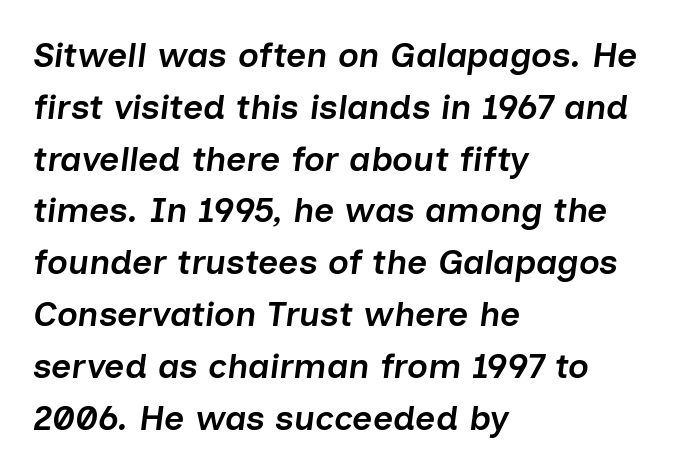
{"italic": "yes", "lean": "right", "slant_degrees": 7, "bold": "semi", "weight": "semibold", "width": "normal", "stroke_contrast": "low", "x_height": "medium", "monospaced": "no", "underline": "no", "align": "left", "line_spacing": "normal", "line_spacing_ratio": 1.48, "letter_spacing": "normal", "letter_spacing_em": 0.0, "glyph_px": 35}
